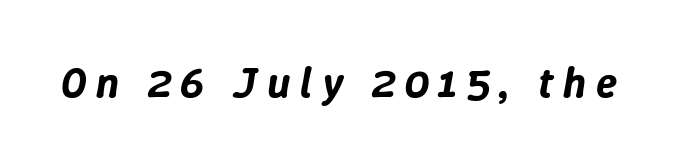
The image shows 43 px text type, italic (leaning right); set unusually wide letter spacing (+0.22 em), not underlined; low stroke contrast and a medium x-height.
